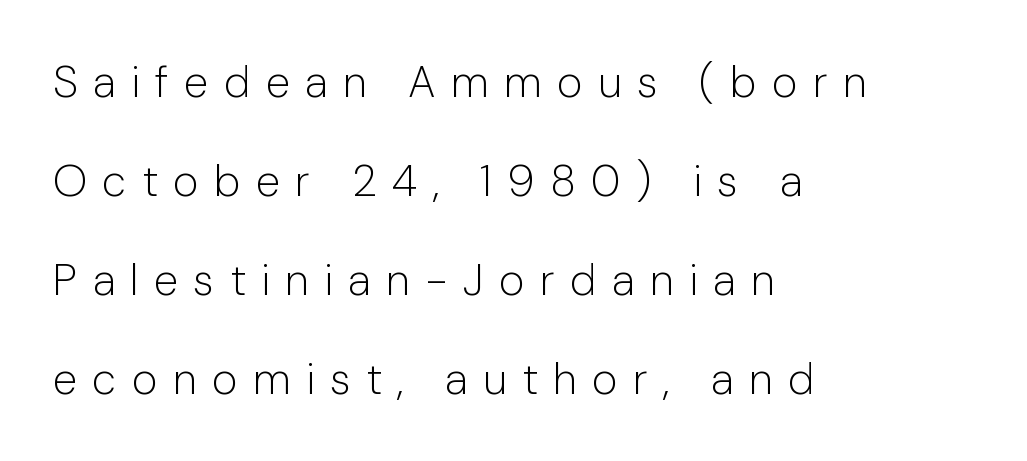
{"serif": "no", "italic": "no", "bold": "no", "weight": "light", "width": "normal", "stroke_contrast": "low", "x_height": "medium", "monospaced": "no", "underline": "no", "align": "left", "line_spacing": "loose", "line_spacing_ratio": 2.25, "letter_spacing": "wide", "letter_spacing_em": 0.35, "glyph_px": 44}
